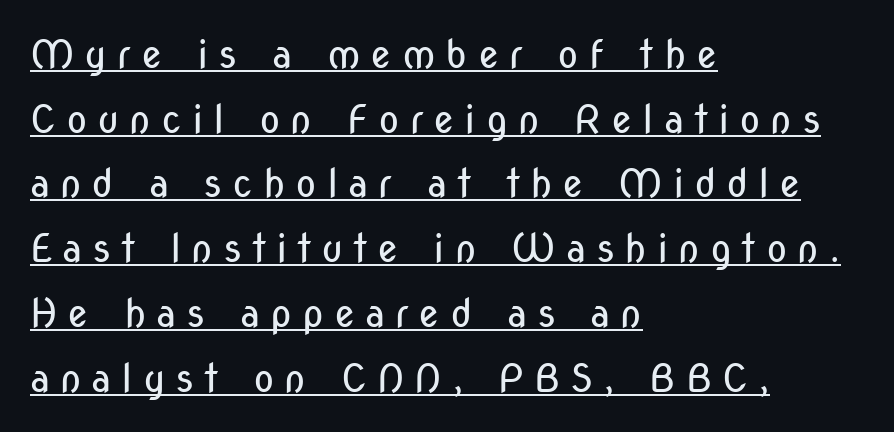
Q: Is the text bold? A: No.
Q: Is the text italic (slanted)? A: No, it is upright.
Q: Is the typeface a serif or a sans-serif typeface? A: Sans-serif.
Q: Is the text underlined? A: Yes.
Q: How is the paragraph aligned? A: Left-aligned.
Q: Is the spacing between letters normal or unusually wide? A: Unusually wide.
Q: Is the spacing between lines tight, normal or loose? A: Normal.
Q: Width (condensed, normal, or wide)? A: Condensed.
Q: Stroke contrast? A: Low.
Q: x-height? A: Medium.
Q: Monospaced? A: No.
